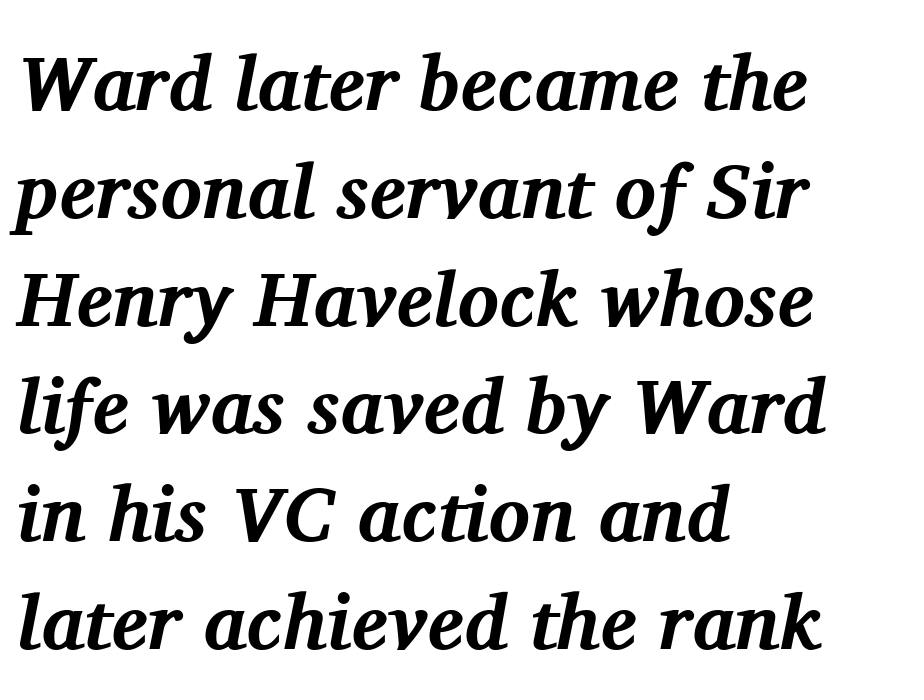
{"serif": "yes", "italic": "yes", "lean": "right", "slant_degrees": 11, "bold": "yes", "weight": "bold", "width": "normal", "stroke_contrast": "medium", "x_height": "medium", "monospaced": "no", "underline": "no", "align": "left", "line_spacing": "normal", "line_spacing_ratio": 1.4, "letter_spacing": "normal", "letter_spacing_em": 0.0, "glyph_px": 77}
